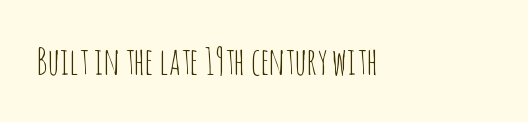
{"serif": "no", "italic": "no", "bold": "no", "weight": "thin", "width": "condensed", "stroke_contrast": "low", "x_height": "large", "monospaced": "no", "underline": "no", "letter_spacing": "normal", "letter_spacing_em": 0.0, "glyph_px": 37}
